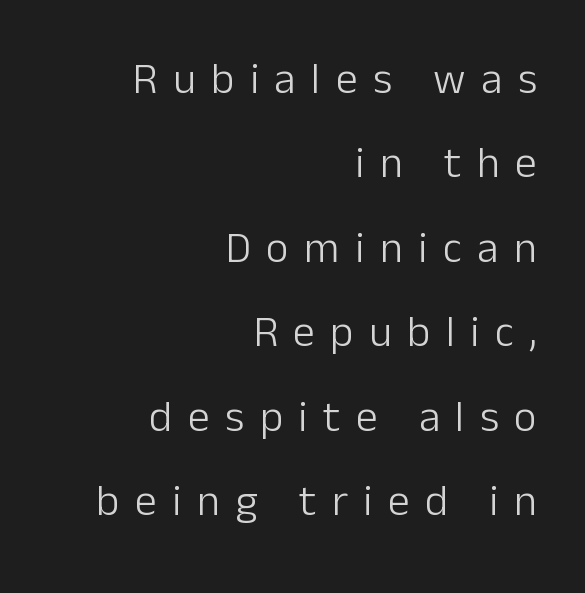
The image shows 44 px light sans-serif type, upright; set right-aligned, loose line spacing (1.92x), unusually wide letter spacing (+0.35 em), not underlined; low stroke contrast and a medium x-height.
